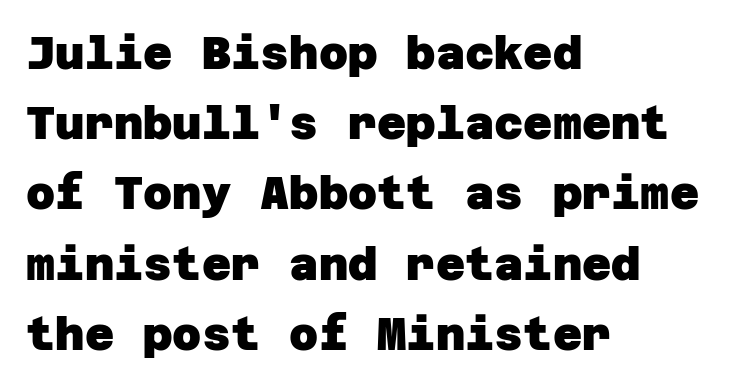
The image shows 45 px heavy sans-serif type; set left-aligned, normal line spacing (1.56x), normal letter spacing, not underlined; low stroke contrast and a large x-height.
